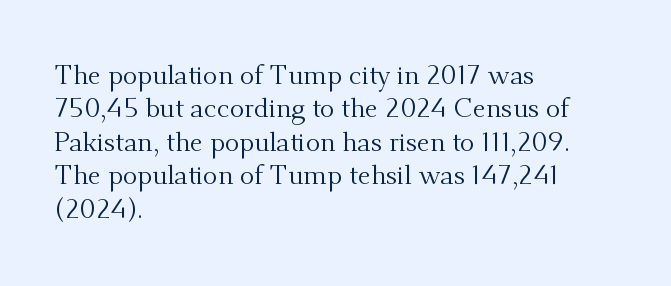
The image shows 27 px text type, upright; set left-aligned, line spacing 1.24x, normal letter spacing, not underlined.
